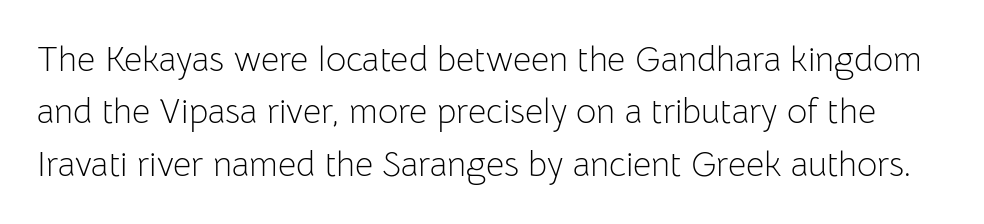
{"serif": "no", "italic": "no", "bold": "no", "weight": "light", "width": "normal", "stroke_contrast": "low", "x_height": "medium", "monospaced": "no", "underline": "no", "line_spacing": "normal", "line_spacing_ratio": 1.5, "letter_spacing": "normal", "letter_spacing_em": 0.0, "glyph_px": 35}
